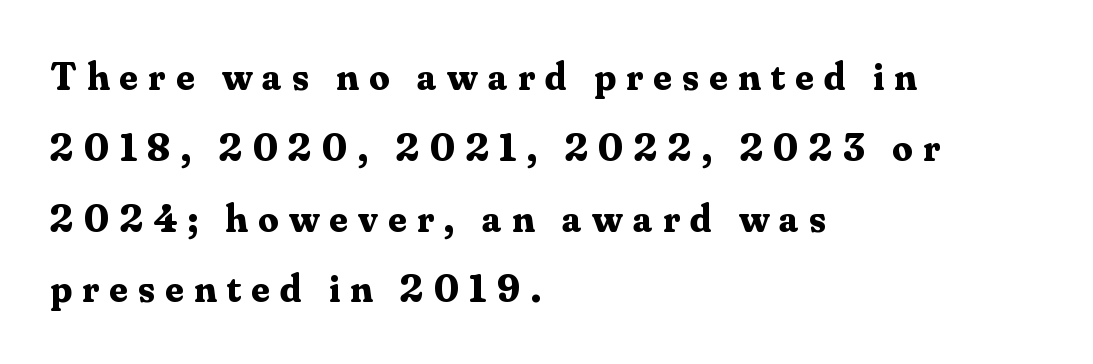
Loose tracking; the words dissolve into strings of separated letters. Here the designer chose a conventional face with non-uniform glyph widths. The typography opts for an upright posture over an oblique one. These lines carry a lot of weight — the face is fully bold. Small tapered or slab feet sit at the stroke ends, so this counts as serif. The paragraph shown leans on its left margin.
